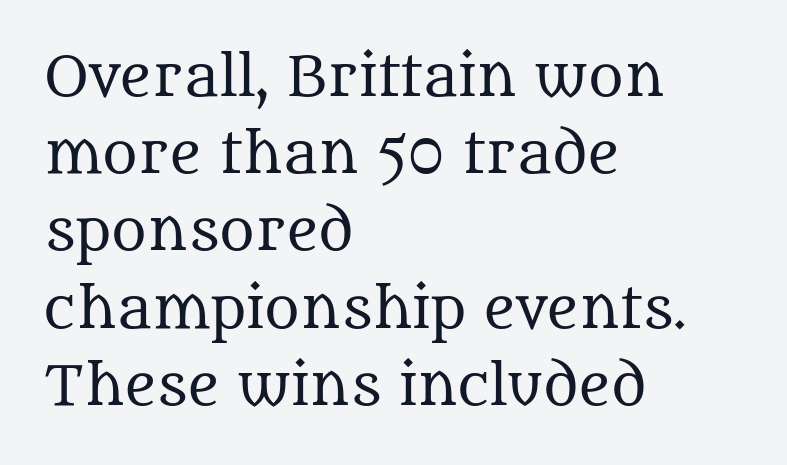
{"serif": "yes", "italic": "no", "bold": "no", "weight": "regular", "width": "normal", "stroke_contrast": "medium", "x_height": "large", "monospaced": "no", "underline": "no", "align": "left", "line_spacing": "normal", "line_spacing_ratio": 1.43, "letter_spacing": "normal", "letter_spacing_em": 0.0, "glyph_px": 54}
